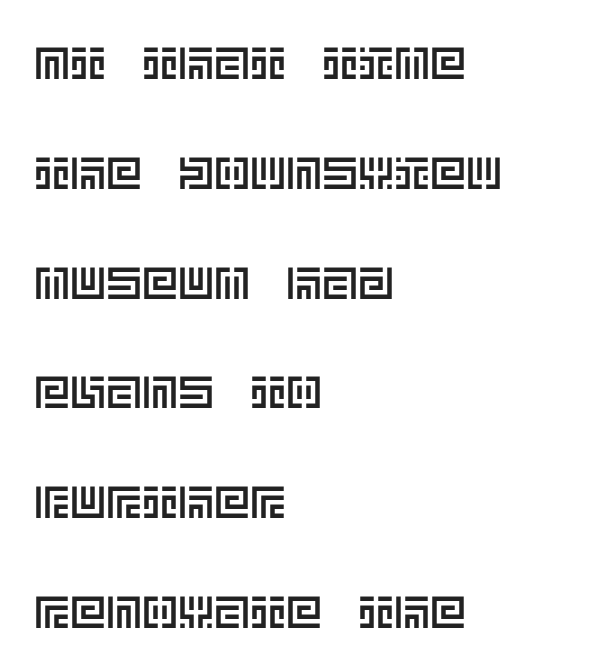
Q: Is the text italic (slanted)? A: No, it is upright.
Q: Is the text underlined? A: No.
Q: How is the paragraph aligned? A: Left-aligned.
Q: Is the spacing between letters normal or unusually wide? A: Normal.
Q: Is the spacing between lines tight, normal or loose? A: Loose.
Q: Width (condensed, normal, or wide)? A: Normal.
Q: x-height? A: Large.
